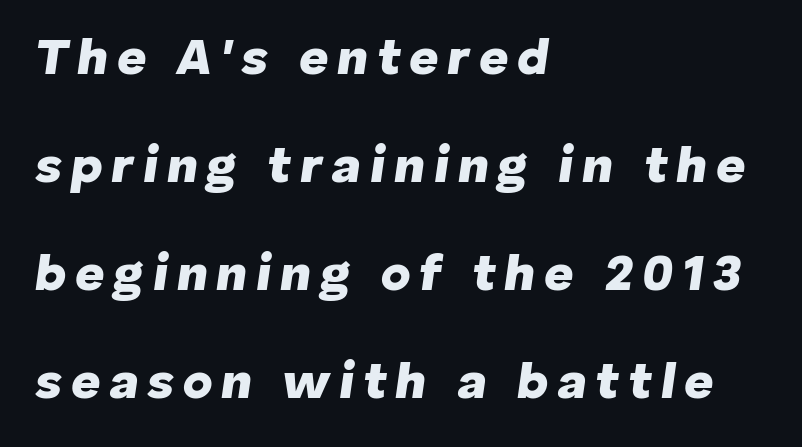
The image shows 51 px heavy type, italic (leaning right); set left-aligned, loose line spacing (2.12x), not underlined; low stroke contrast and a medium x-height.
